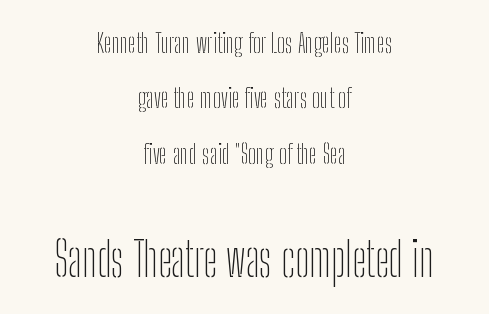
Q: Is the text bold? A: No.
Q: Is the text italic (slanted)? A: No, it is upright.
Q: Is the typeface a serif or a sans-serif typeface? A: Sans-serif.
Q: Is the text underlined? A: No.
Q: How is the paragraph aligned? A: Centered.
Q: Is the spacing between letters normal or unusually wide? A: Normal.
Q: Is the spacing between lines tight, normal or loose? A: Loose.
Q: Which block of text is set in a larger size, the first (top) or the second (bottom)? A: The second (bottom) one.
Q: Width (condensed, normal, or wide)? A: Condensed.
Q: Stroke contrast? A: Low.
Q: x-height? A: Medium.
Q: Monospaced? A: No.
